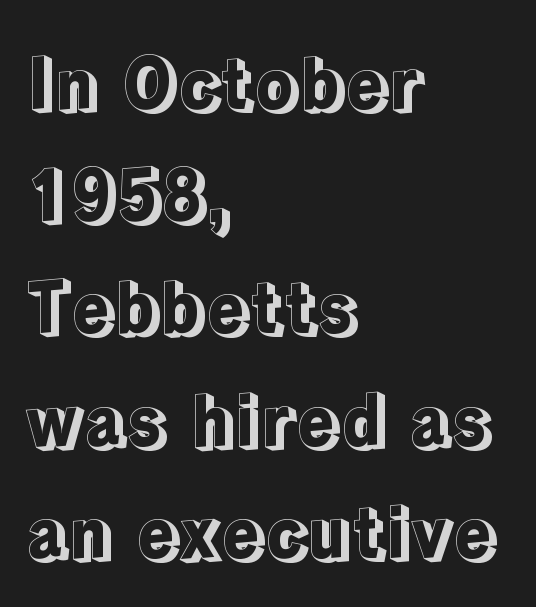
{"italic": "no", "width": "normal", "x_height": "medium", "monospaced": "no", "underline": "no", "align": "left", "line_spacing": "normal", "line_spacing_ratio": 1.58, "letter_spacing": "normal", "letter_spacing_em": 0.0, "glyph_px": 71}
